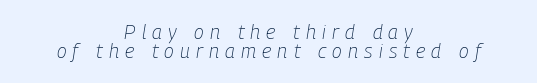
Q: Is the text bold? A: No.
Q: Is the text italic (slanted)? A: Yes, it leans right by about 9 degrees.
Q: Is the text underlined? A: No.
Q: How is the paragraph aligned? A: Centered.
Q: Is the spacing between letters normal or unusually wide? A: Unusually wide.
Q: Is the spacing between lines tight, normal or loose? A: Tight.
